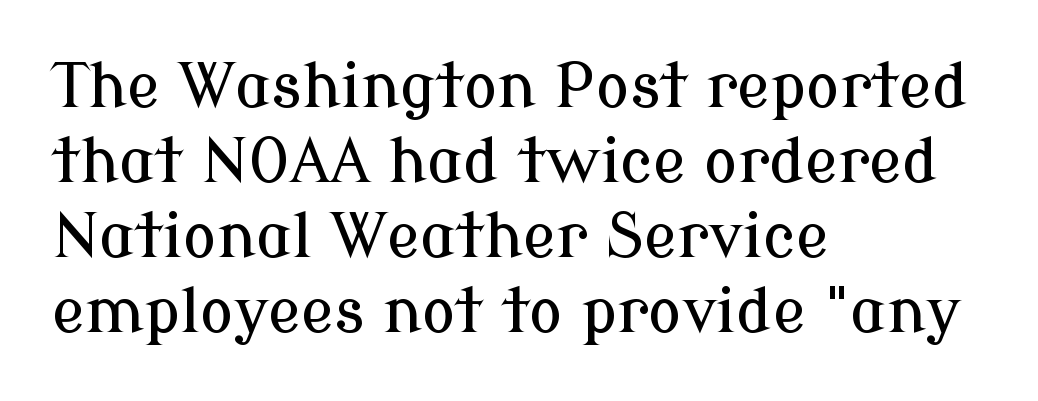
Q: Is the text italic (slanted)? A: No, it is upright.
Q: Is the typeface a serif or a sans-serif typeface? A: Serif.
Q: Is the text underlined? A: No.
Q: How is the paragraph aligned? A: Left-aligned.
Q: Is the spacing between letters normal or unusually wide? A: Normal.
Q: Width (condensed, normal, or wide)? A: Normal.
Q: Stroke contrast? A: Low.
Q: x-height? A: Medium.
Q: Monospaced? A: No.
